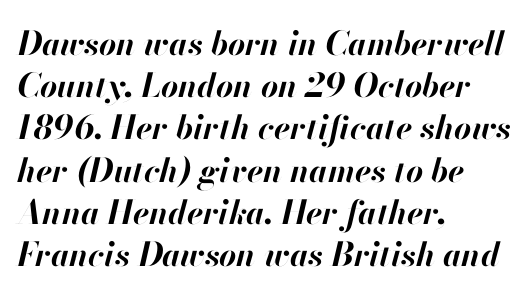
{"italic": "yes", "lean": "right", "slant_degrees": 13, "bold": "yes", "weight": "bold", "width": "normal", "stroke_contrast": "high", "x_height": "small", "monospaced": "no", "underline": "no", "align": "left", "line_spacing": "normal", "line_spacing_ratio": 1.28, "letter_spacing": "normal", "letter_spacing_em": 0.0, "glyph_px": 33}
